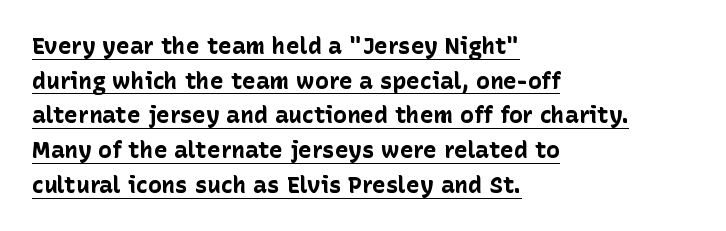
The image shows 23 px bold type, upright; set left-aligned, normal line spacing (1.51x), normal letter spacing, underlined.
